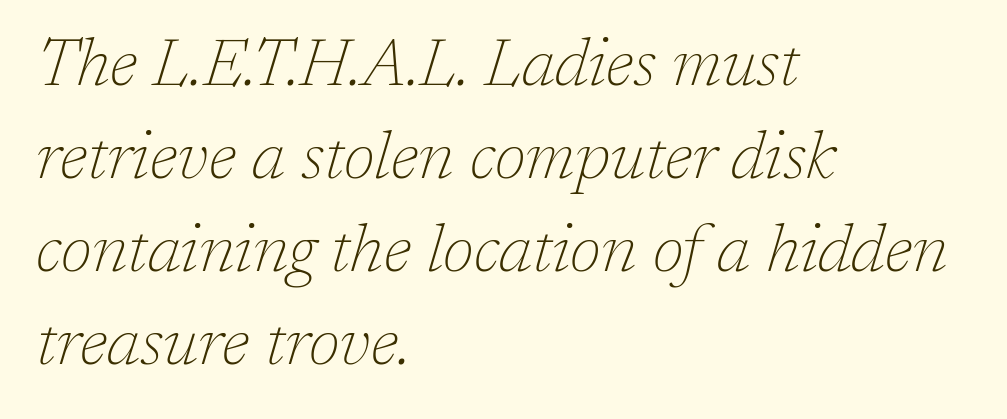
Every character sits at an angle, as italics do. Quick note: underline off. This rendering employs a face with finishing strokes, i.e., a serif. This sample keeps an unexceptional amount of space between lines. Caption: face not bold, strokes unweighted. If you drew a ruler down the left edge, every line would touch it.
